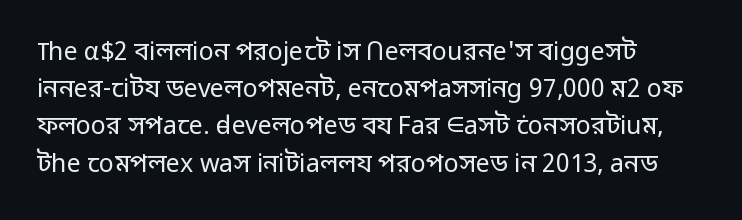
The image shows 25 px text type, upright; set left-aligned, normal line spacing (1.49x), normal letter spacing, not underlined.
